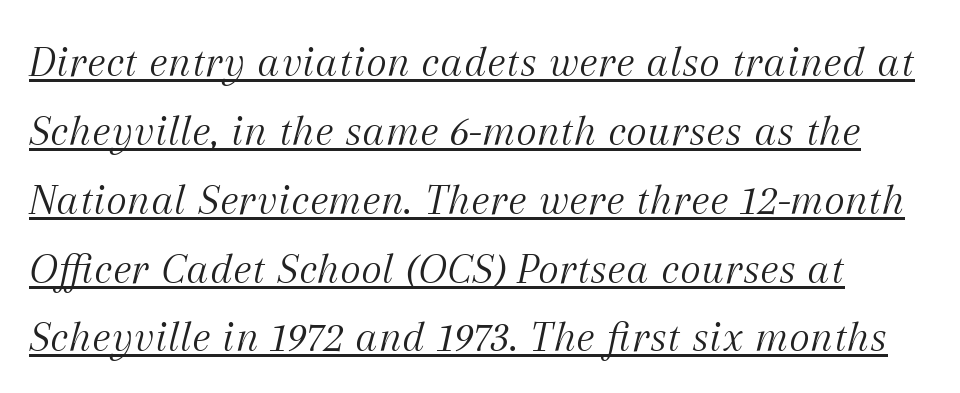
Q: Is the text bold? A: No.
Q: Is the text italic (slanted)? A: Yes, it leans right by about 12 degrees.
Q: Is the typeface a serif or a sans-serif typeface? A: Serif.
Q: Is the text underlined? A: Yes.
Q: Is the spacing between letters normal or unusually wide? A: Normal.
Q: Is the spacing between lines tight, normal or loose? A: Normal.
Q: Width (condensed, normal, or wide)? A: Normal.
Q: Stroke contrast? A: Medium.
Q: x-height? A: Medium.
Q: Monospaced? A: No.
